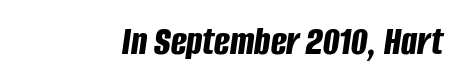
{"italic": "yes", "lean": "right", "slant_degrees": 8, "bold": "yes", "weight": "bold", "width": "condensed", "stroke_contrast": "low", "x_height": "large", "monospaced": "no", "underline": "no", "letter_spacing": "normal", "letter_spacing_em": 0.0, "glyph_px": 42}
